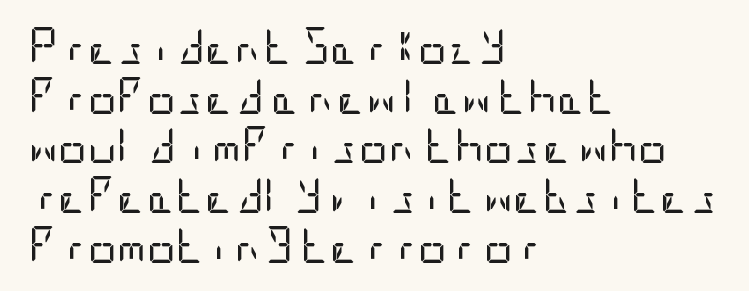
The image shows 36 px regular-weight, condensed sans-serif type, upright; set left-aligned, normal line spacing (1.38x), normal letter spacing, not underlined; low stroke contrast and a large x-height.
